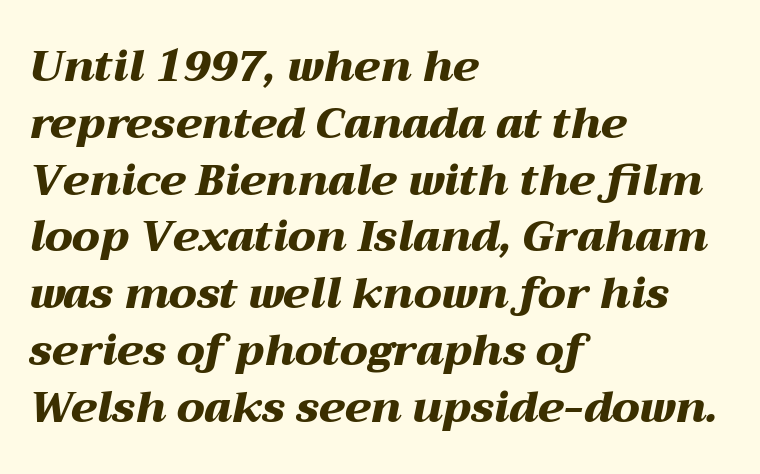
{"italic": "yes", "lean": "right", "slant_degrees": 12, "bold": "yes", "weight": "heavy", "width": "wide", "stroke_contrast": "medium", "x_height": "medium", "monospaced": "no", "underline": "no", "align": "left", "line_spacing": "normal", "line_spacing_ratio": 1.32, "letter_spacing": "normal", "letter_spacing_em": 0.0, "glyph_px": 43}
